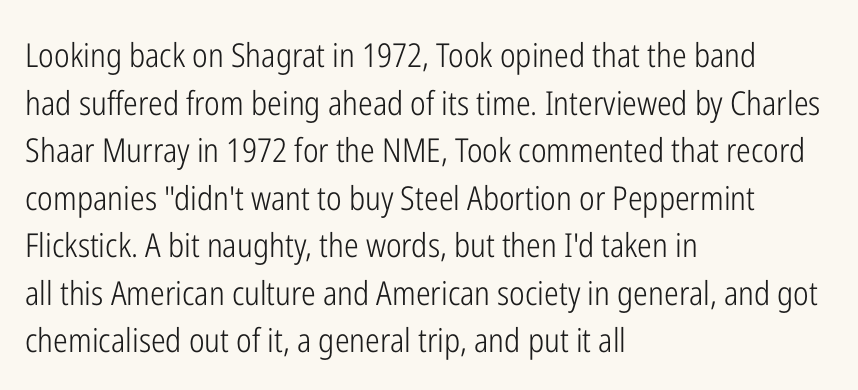
Q: Is the text bold? A: No.
Q: Is the text italic (slanted)? A: No, it is upright.
Q: Is the typeface a serif or a sans-serif typeface? A: Sans-serif.
Q: Is the text underlined? A: No.
Q: How is the paragraph aligned? A: Left-aligned.
Q: Is the spacing between letters normal or unusually wide? A: Normal.
Q: Is the spacing between lines tight, normal or loose? A: Normal.
Q: Width (condensed, normal, or wide)? A: Condensed.
Q: Stroke contrast? A: Low.
Q: x-height? A: Medium.
Q: Monospaced? A: No.
